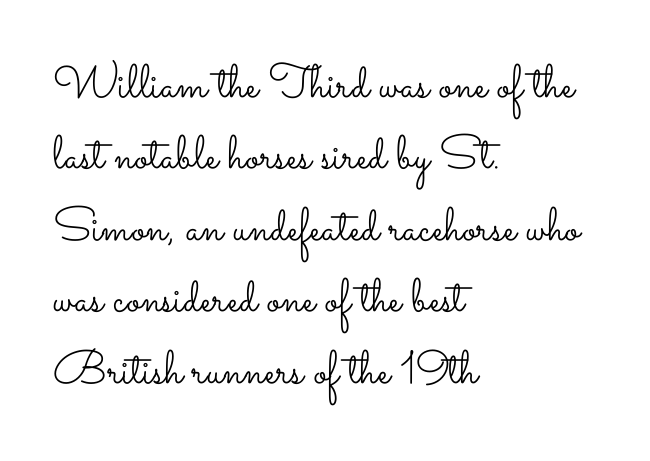
The letters look calm and open, with moderate or lighter stems. Vertical spacing — default. The strip under each line holds only bare page. Where is the straight margin? On the left. The tracking reads as untouched default to a designer's eye.
